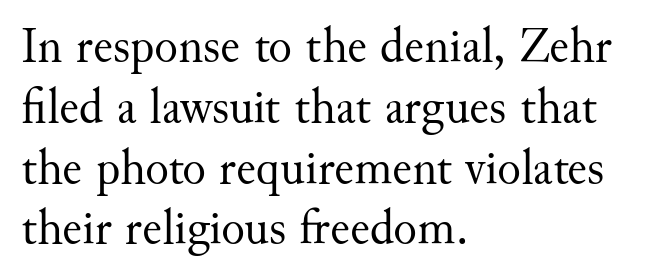
{"serif": "yes", "italic": "no", "bold": "no", "weight": "regular", "width": "normal", "stroke_contrast": "medium", "x_height": "small", "monospaced": "no", "underline": "no", "align": "left", "line_spacing_ratio": 1.24, "letter_spacing": "normal", "letter_spacing_em": 0.0, "glyph_px": 49}
